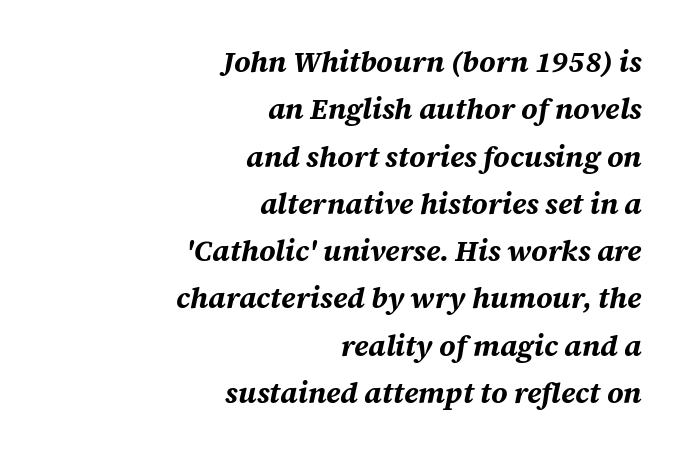
{"italic": "yes", "lean": "right", "slant_degrees": 12, "bold": "yes", "weight": "bold", "width": "normal", "stroke_contrast": "medium", "x_height": "large", "monospaced": "no", "underline": "no", "align": "right", "line_spacing": "normal", "line_spacing_ratio": 1.63, "letter_spacing": "normal", "letter_spacing_em": 0.0, "glyph_px": 29}
